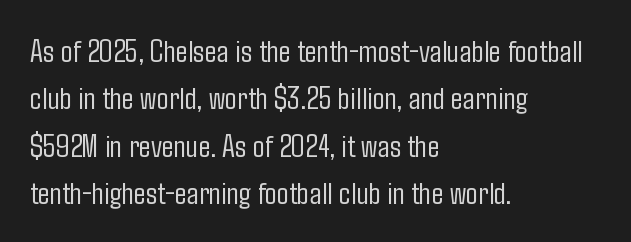
The image shows 32 px light, condensed sans-serif type, upright; set left-aligned, normal line spacing (1.48x), normal letter spacing, not underlined; low stroke contrast and a medium x-height.
